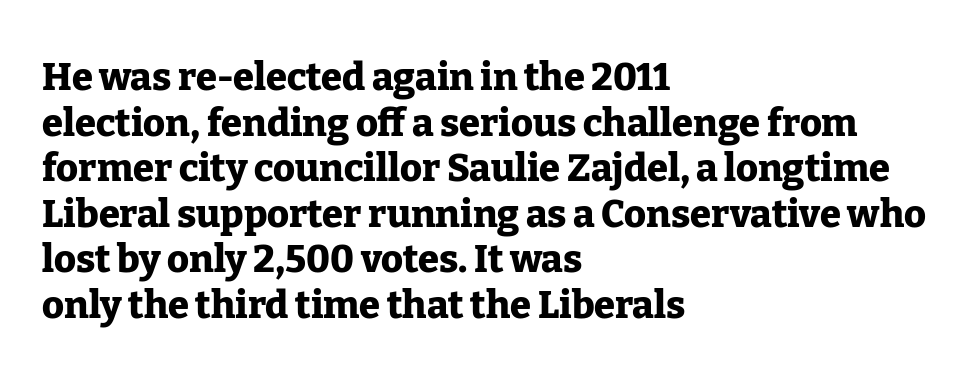
The image shows 38 px heavy serif type, upright; set left-aligned, line spacing 1.2x, normal letter spacing, not underlined; low stroke contrast and a medium x-height.
